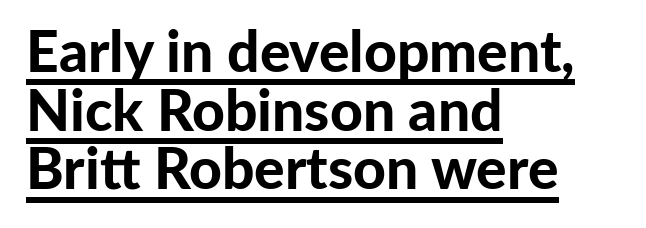
The image shows 57 px bold sans-serif type, upright; set left-aligned, tight line spacing (1.03x), normal letter spacing, underlined; low stroke contrast and a medium x-height.
